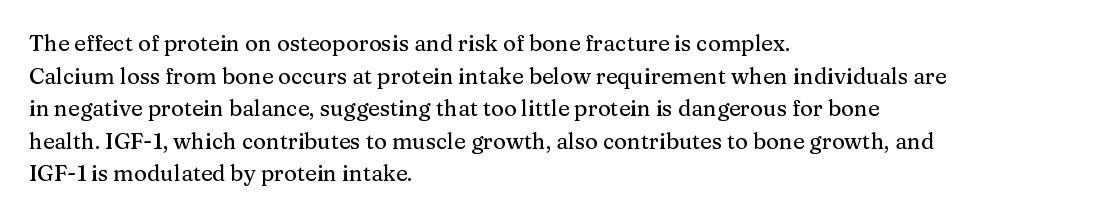
{"italic": "no", "underline": "no", "align": "left", "line_spacing": "normal", "line_spacing_ratio": 1.48, "letter_spacing": "normal", "letter_spacing_em": 0.0, "glyph_px": 22}
